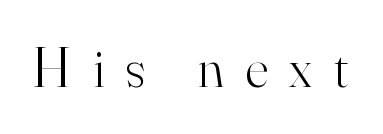
Students, note that the glyphs here are deliberately spaced far apart. Regarding serifs, this sample has them. Has an underline been added? It has not. Here the designer chose a conventional face with non-uniform glyph widths. Vertical strokes here are truly vertical. A quiet, ordinary-to-light weight characterises the typeface.
